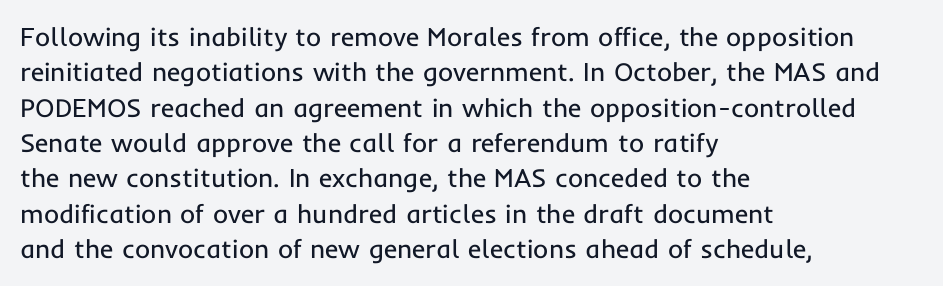
Vertically, the passage feels balanced, rows spaced as you'd expect. No italicization has been applied; the sample stays upright. A bare baseline throughout the passage. Think standard paragraph weight, or any step lighter than that.
